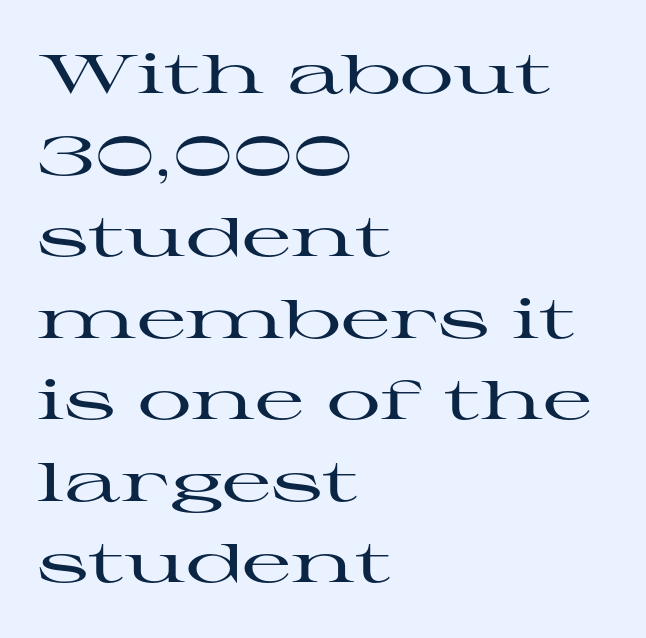
{"serif": "yes", "italic": "no", "width": "wide", "stroke_contrast": "high", "x_height": "medium", "monospaced": "no", "underline": "no", "align": "left", "line_spacing": "normal", "line_spacing_ratio": 1.51, "letter_spacing": "normal", "letter_spacing_em": 0.0, "glyph_px": 54}
